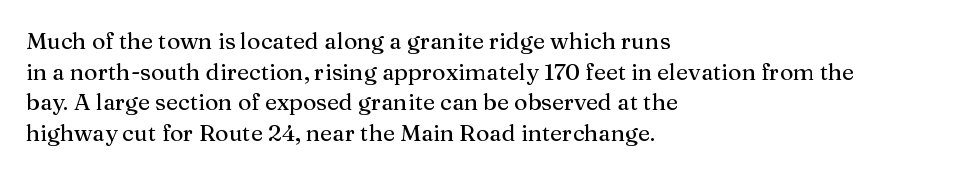
{"italic": "no", "underline": "no", "align": "left", "line_spacing": "normal", "line_spacing_ratio": 1.33, "letter_spacing": "normal", "letter_spacing_em": 0.0, "glyph_px": 23}
